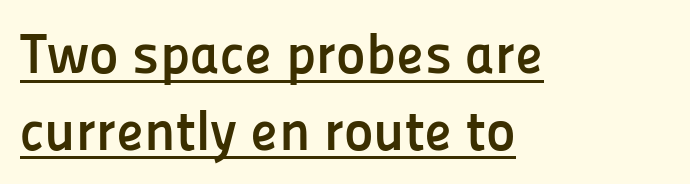
The image shows 56 px semibold sans-serif type, upright; set left-aligned, normal line spacing (1.37x), normal letter spacing, underlined; low stroke contrast and a medium x-height.
